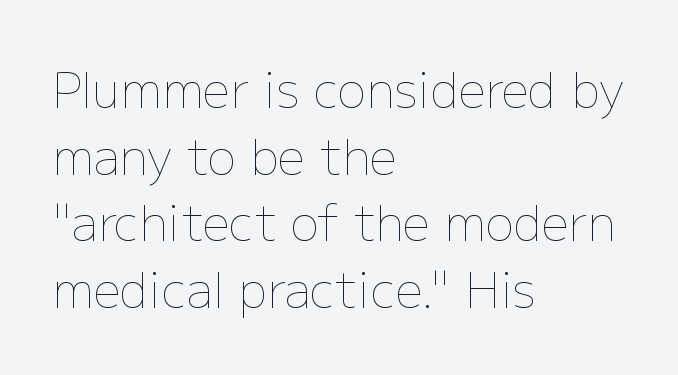
Q: Is the text bold? A: No.
Q: Is the text italic (slanted)? A: No, it is upright.
Q: Is the text underlined? A: No.
Q: How is the paragraph aligned? A: Left-aligned.
Q: Is the spacing between letters normal or unusually wide? A: Normal.
Q: Is the spacing between lines tight, normal or loose? A: Normal.
Q: Width (condensed, normal, or wide)? A: Normal.
Q: Stroke contrast? A: Low.
Q: x-height? A: Medium.
Q: Monospaced? A: No.
